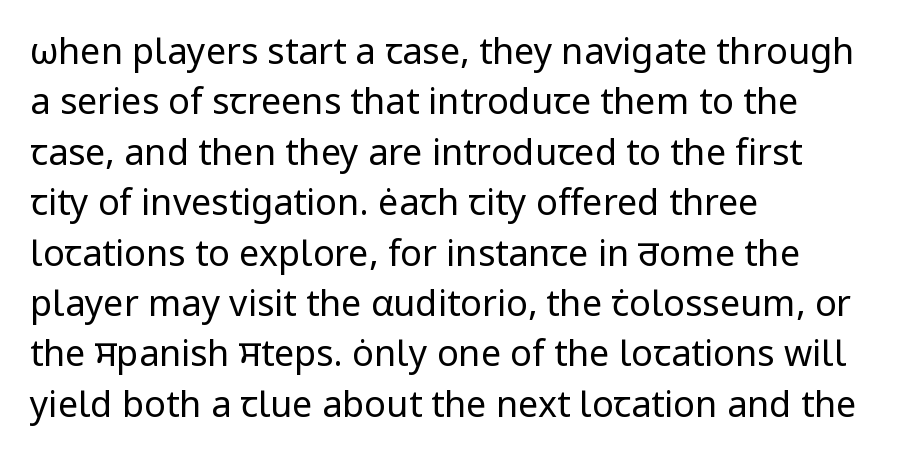
Quick note: interline space is typical. Does the type have serifs? No, each stem ends abruptly. Layout note: lines flush left. Descender tails drop into unmarked territory. Stems and bowls with no extra thickness — not bold. Each letter keeps its own natural width here, so spacing adapts to shape.
